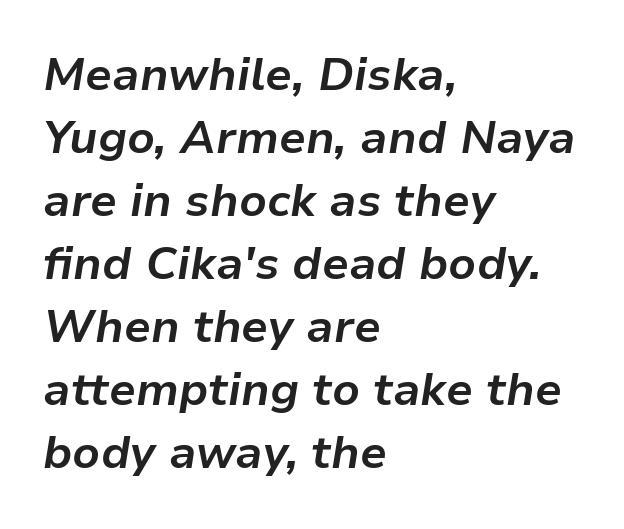
{"italic": "yes", "lean": "right", "slant_degrees": 9, "bold": "yes", "weight": "bold", "width": "normal", "stroke_contrast": "low", "x_height": "medium", "monospaced": "no", "underline": "no", "align": "left", "line_spacing": "normal", "line_spacing_ratio": 1.37, "letter_spacing": "normal", "letter_spacing_em": 0.0, "glyph_px": 46}
